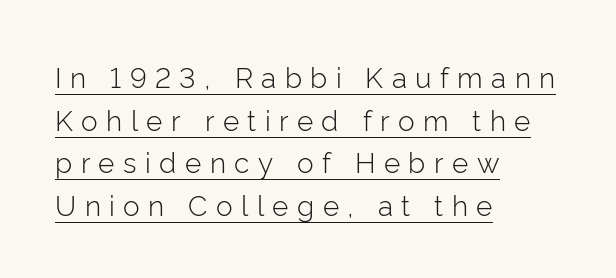
{"serif": "no", "italic": "no", "bold": "no", "weight": "light", "width": "normal", "stroke_contrast": "low", "x_height": "medium", "monospaced": "no", "underline": "yes", "align": "left", "line_spacing": "normal", "line_spacing_ratio": 1.52, "letter_spacing": "wide", "letter_spacing_em": 0.3, "glyph_px": 28}
